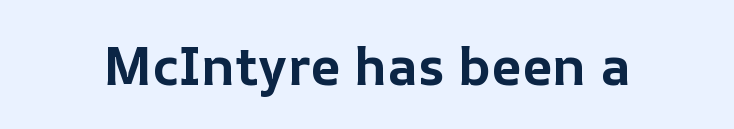
The image shows 53 px bold type, upright; set normal letter spacing, not underlined; low stroke contrast and a medium x-height.
